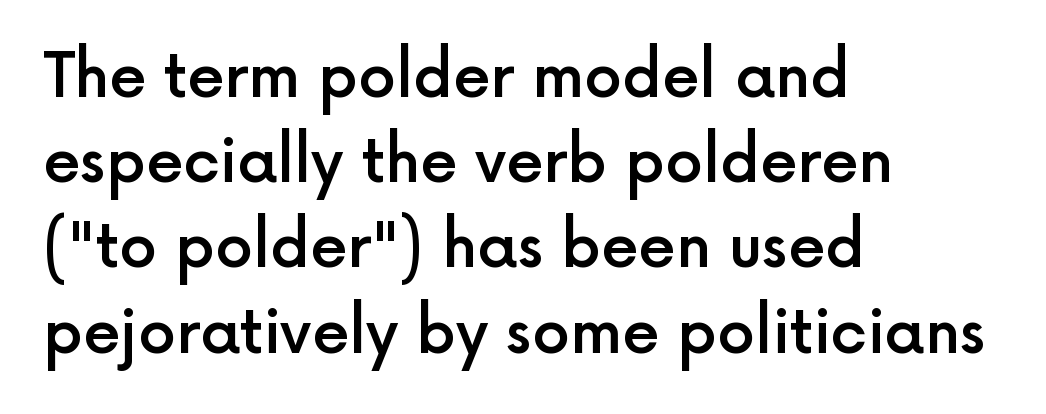
{"serif": "no", "italic": "no", "bold": "semi", "weight": "semibold", "width": "normal", "x_height": "medium", "monospaced": "no", "underline": "no", "align": "left", "line_spacing": "normal", "line_spacing_ratio": 1.42, "letter_spacing": "normal", "letter_spacing_em": 0.0, "glyph_px": 60}
